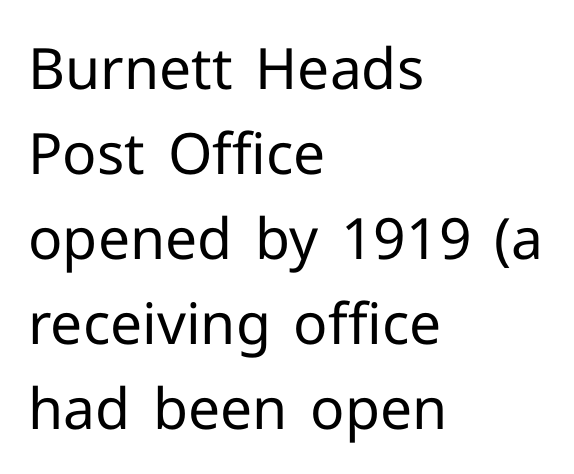
The image shows 57 px regular-weight sans-serif type, upright; set left-aligned, normal line spacing (1.49x), normal letter spacing, not underlined; low stroke contrast and a medium x-height.
